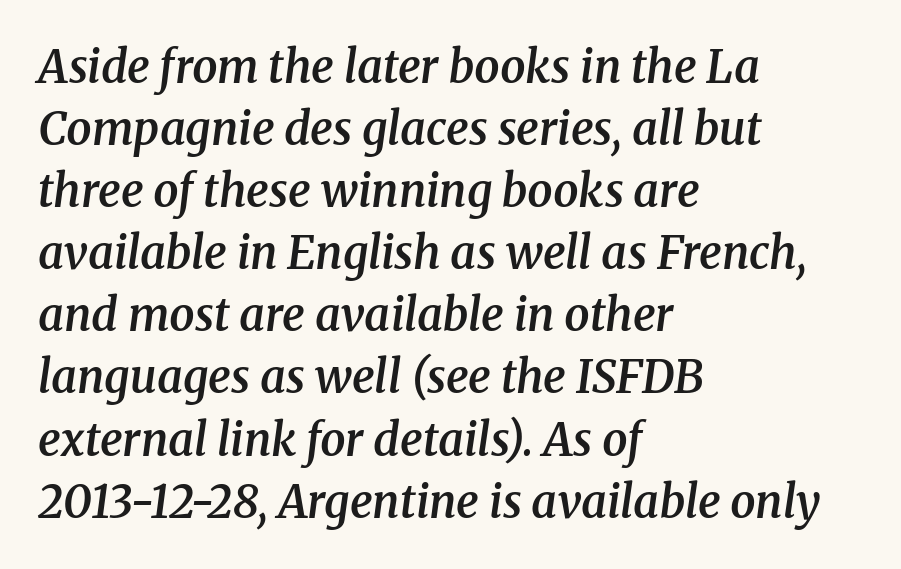
{"serif": "yes", "italic": "yes", "lean": "right", "slant_degrees": 8, "bold": "semi", "weight": "semibold", "width": "normal", "stroke_contrast": "medium", "x_height": "medium", "monospaced": "no", "underline": "no", "align": "left", "line_spacing": "normal", "line_spacing_ratio": 1.38, "letter_spacing": "normal", "letter_spacing_em": 0.0, "glyph_px": 45}
